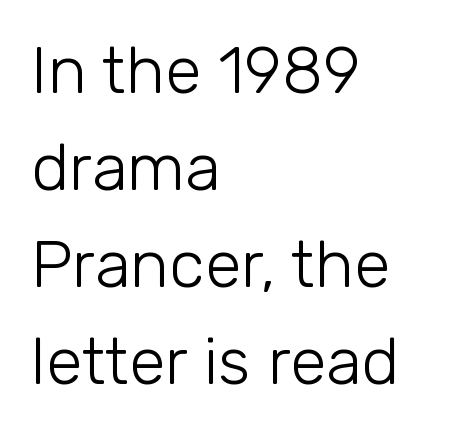
Q: Is the text bold? A: No.
Q: Is the text italic (slanted)? A: No, it is upright.
Q: Is the typeface a serif or a sans-serif typeface? A: Sans-serif.
Q: Is the text underlined? A: No.
Q: How is the paragraph aligned? A: Left-aligned.
Q: Is the spacing between letters normal or unusually wide? A: Normal.
Q: Is the spacing between lines tight, normal or loose? A: Normal.
Q: Width (condensed, normal, or wide)? A: Normal.
Q: Stroke contrast? A: Low.
Q: x-height? A: Medium.
Q: Monospaced? A: No.
